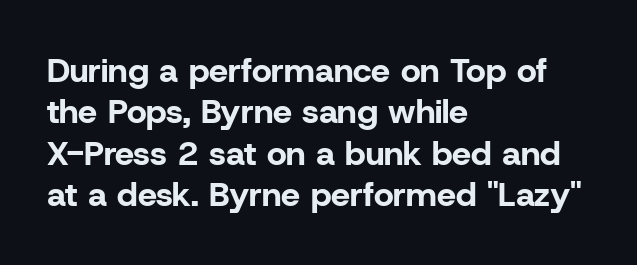
The lines are quadded left. It's the straight-up-and-down kind of type. Standard letterfit; no display-style spreading of the glyphs. On the weight axis this lands at bold, roughly 700. The letters advance in unequal steps, a hallmark of proportional type. Rule under the text: the space is simply empty.
